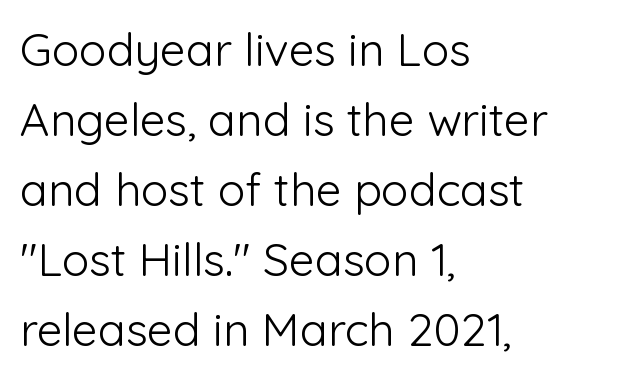
The letterforms sit at book weight or below. One glance says typical: line gaps are just what's usual. Glance below the letters and you will spot only blank space. Italic: no, the glyphs are upright roman.
